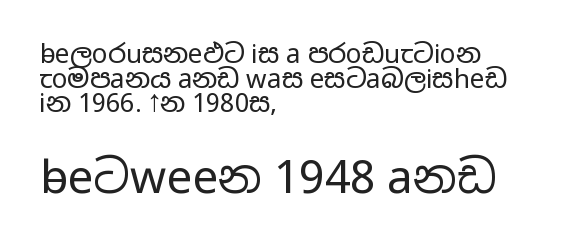
The image shows 46 px regular-weight, wide sans-serif type, upright; set left-aligned, tight line spacing (0.95x), normal letter spacing, not underlined; the second (bottom) block is 1.77x larger; low stroke contrast and a medium x-height.
